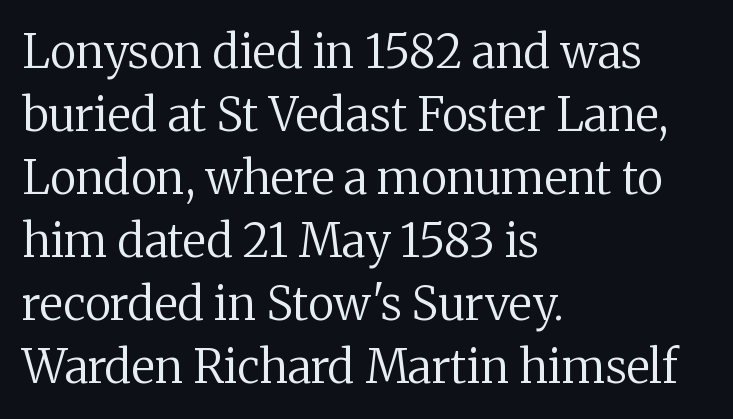
{"serif": "yes", "italic": "no", "bold": "no", "weight": "regular", "width": "normal", "stroke_contrast": "medium", "x_height": "medium", "monospaced": "no", "underline": "no", "align": "left", "line_spacing": "normal", "line_spacing_ratio": 1.37, "letter_spacing": "normal", "letter_spacing_em": 0.0, "glyph_px": 46}
